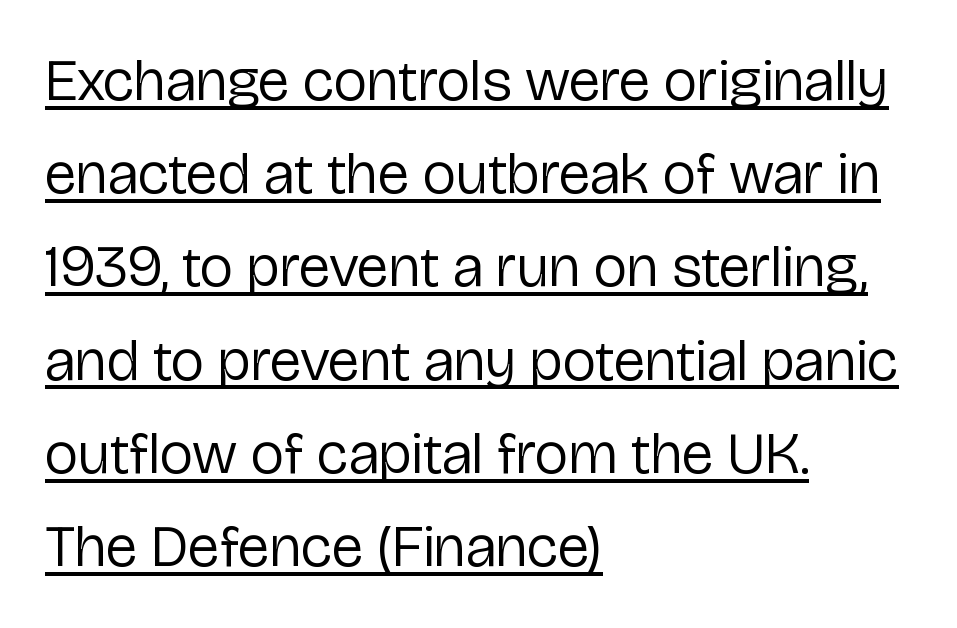
The image shows 59 px regular-weight sans-serif type, upright; set left-aligned, normal line spacing (1.58x), normal letter spacing, underlined; low stroke contrast and a medium x-height.
